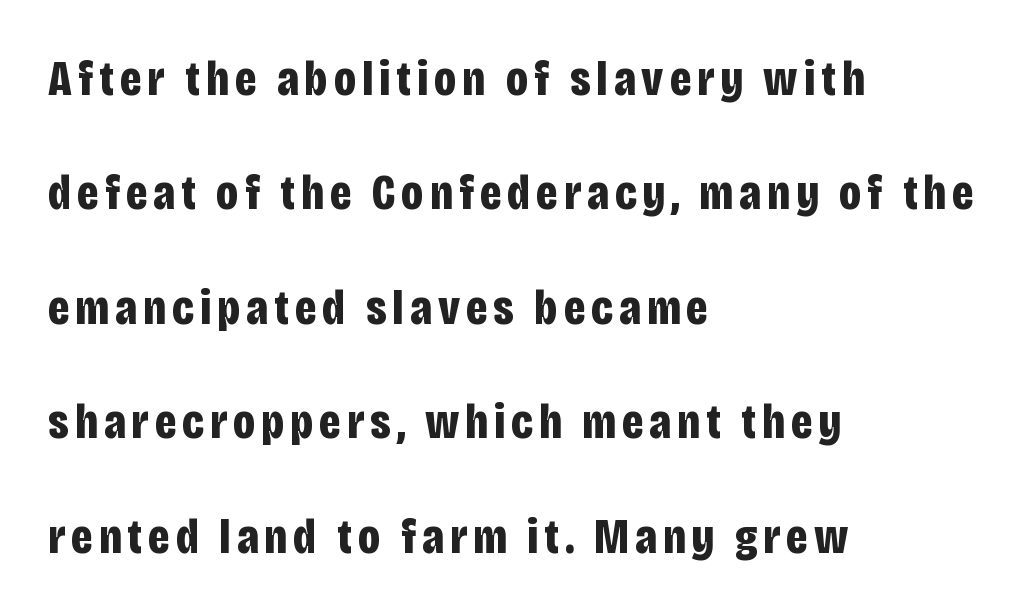
The image shows 50 px bold, condensed sans-serif type, upright; set left-aligned, loose line spacing (2.29x), not underlined; low stroke contrast and a large x-height.
